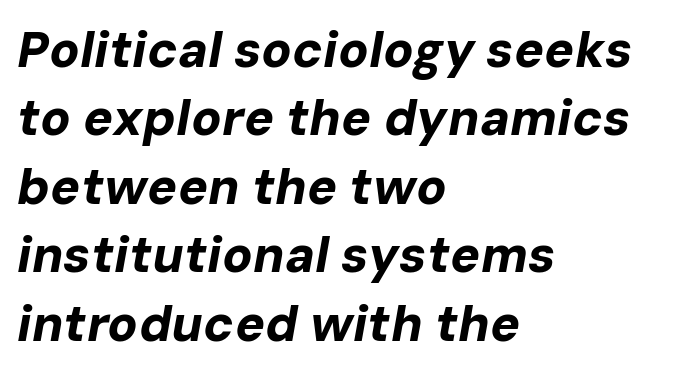
The face used here is rendered with its standard letterfit. Underline: absent. Line spacing here is normal. The passage shown is typed in a proportional face where columns would drift.
